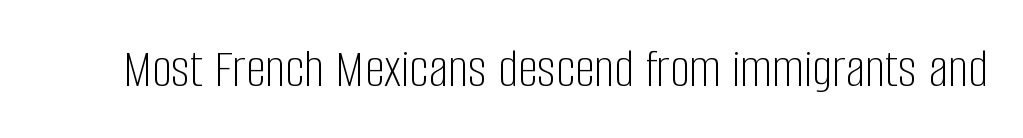
{"serif": "no", "italic": "no", "bold": "no", "weight": "light", "width": "condensed", "stroke_contrast": "low", "x_height": "large", "monospaced": "no", "underline": "no", "letter_spacing": "normal", "letter_spacing_em": 0.0, "glyph_px": 56}
